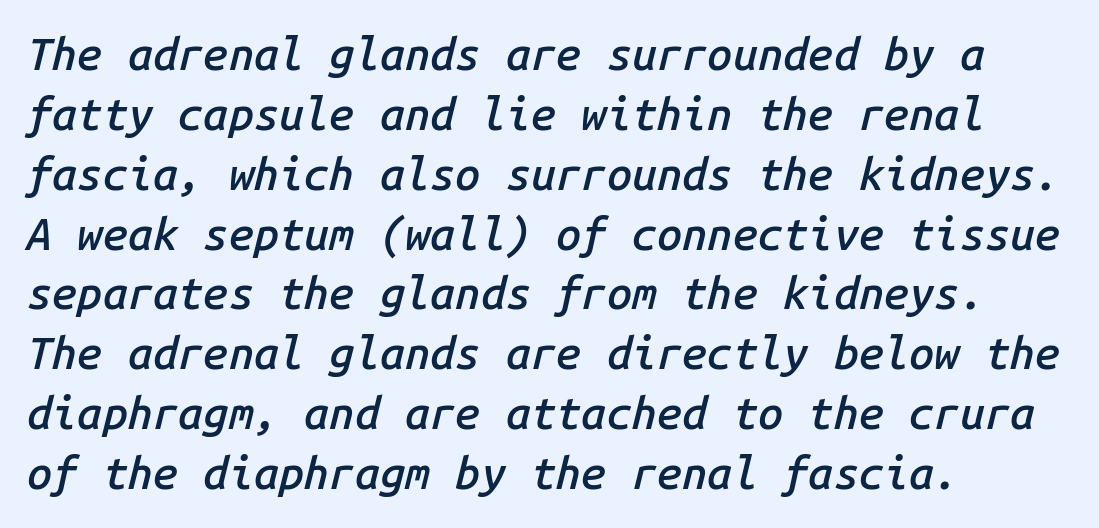
{"italic": "yes", "lean": "right", "slant_degrees": 14, "bold": "semi", "weight": "semibold", "width": "normal", "stroke_contrast": "low", "x_height": "medium", "monospaced": "yes", "underline": "no", "align": "left", "line_spacing": "normal", "line_spacing_ratio": 1.33, "letter_spacing": "normal", "letter_spacing_em": 0.0, "glyph_px": 45}
